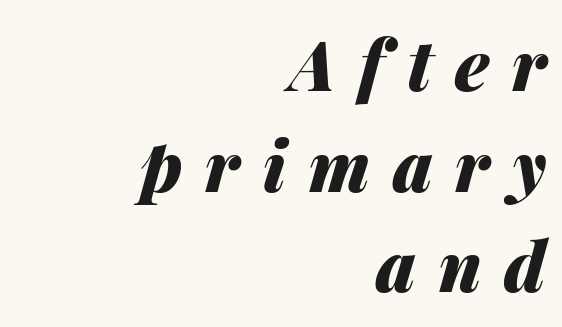
The image shows 69 px heavy type, italic (leaning right); set right-aligned, normal line spacing (1.46x), unusually wide letter spacing (+0.33 em), not underlined; medium stroke contrast and a medium x-height.
